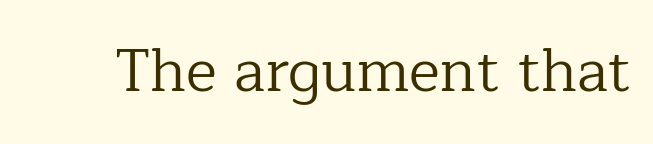
The image shows 59 px regular-weight serif type, upright; set normal letter spacing, not underlined; low stroke contrast and a medium x-height.
